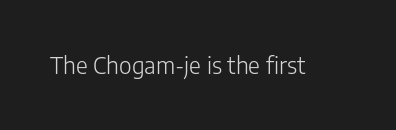
{"italic": "no", "bold": "no", "underline": "no", "letter_spacing": "normal", "letter_spacing_em": 0.0, "glyph_px": 23}
